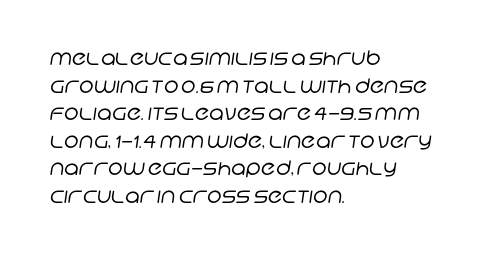
The image shows 20 px text type; set left-aligned, normal line spacing (1.38x), normal letter spacing, not underlined.
